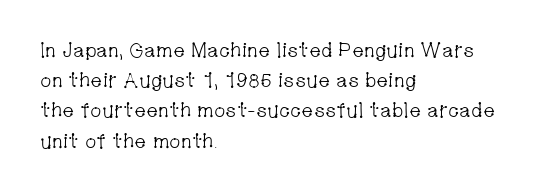
Q: Is the text bold? A: No.
Q: Is the text italic (slanted)? A: No, it is upright.
Q: Is the text underlined? A: No.
Q: How is the paragraph aligned? A: Left-aligned.
Q: Is the spacing between letters normal or unusually wide? A: Normal.
Q: Is the spacing between lines tight, normal or loose? A: Normal.
